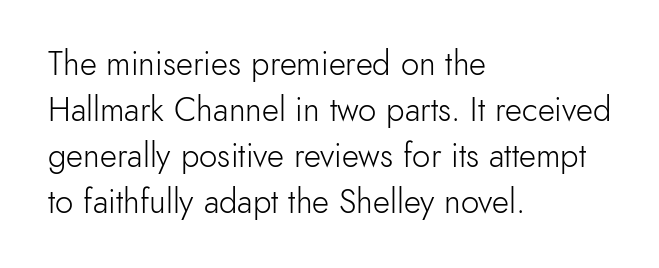
Vertically, the passage feels balanced, rows spaced as you'd expect. Think of a printed novel: that variable character pitch is what you see here. The designer went with a sans here, leaving each stem footless. Just letters on the line, the space beneath them empty. A student would call this left alignment; a typographer would say flush left, rag right. The axis of the letterforms is exactly vertical.
